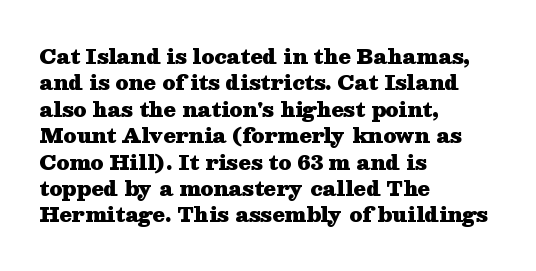
The image shows 20 px bold type, upright; set left-aligned, normal line spacing (1.32x), normal letter spacing, not underlined.
